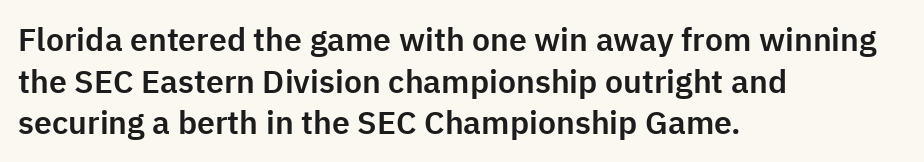
These lines were composed using upright roman letters. The horizontal fit of the characters is conventional and even. The rows are spaced the way most documents space them. Rule under the text: the space is simply empty. This sample has the flowing, uneven cadence of proportional lettering.
